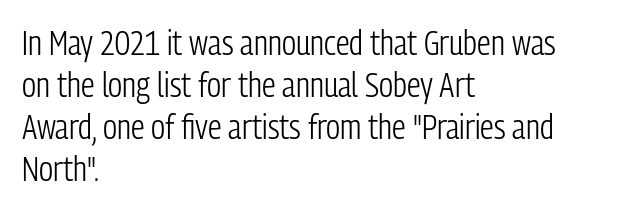
{"serif": "no", "italic": "no", "bold": "no", "weight": "light", "width": "condensed", "stroke_contrast": "low", "x_height": "medium", "monospaced": "no", "underline": "no", "align": "left", "line_spacing_ratio": 1.24, "letter_spacing": "normal", "letter_spacing_em": 0.0, "glyph_px": 34}
